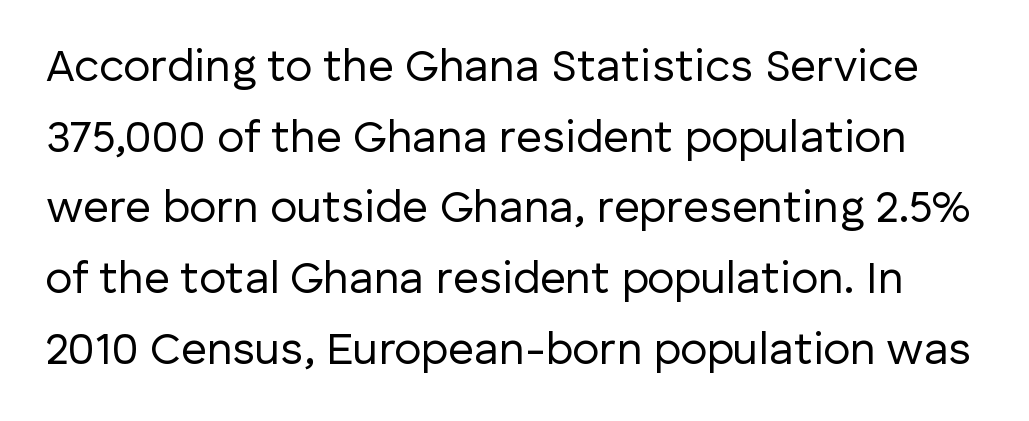
This rendering leaves character spacing at its baseline value. You can tell it's not italic because the verticals are truly vertical. The string is rendered with underlining switched off. The face looks like a standard text weight, possibly lighter.
